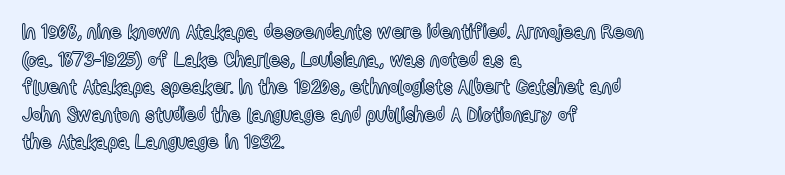
Q: Is the text italic (slanted)? A: No, it is upright.
Q: Is the text underlined? A: No.
Q: How is the paragraph aligned? A: Left-aligned.
Q: Is the spacing between letters normal or unusually wide? A: Normal.
Q: Is the spacing between lines tight, normal or loose? A: Normal.
